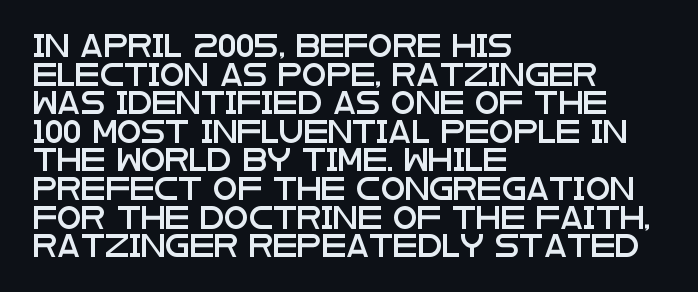
The image shows 22 px text type, upright; set left-aligned, normal line spacing (1.3x), normal letter spacing, not underlined.
